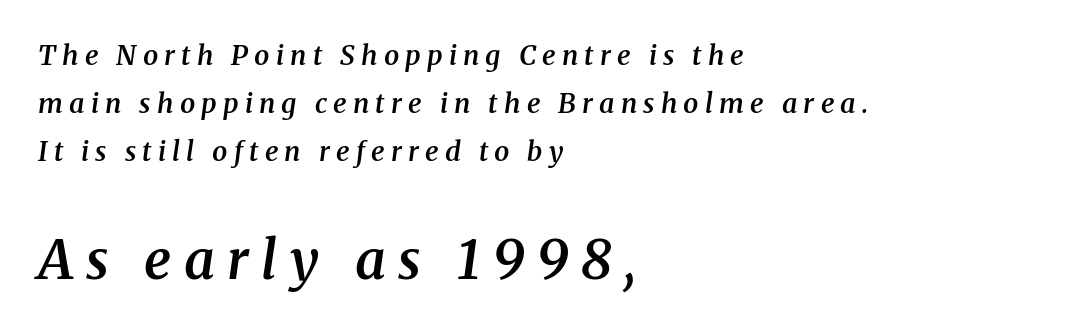
The image shows 54 px semibold serif type, italic (leaning right); set left-aligned, line spacing 1.77x, unusually wide letter spacing (+0.23 em), not underlined; the second (bottom) block is 2.0x larger; medium stroke contrast and a medium x-height.
